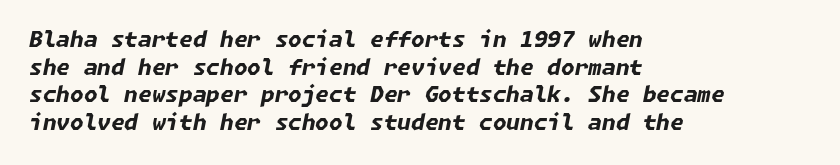
The image shows 22 px bold type, italic (leaning right); set left-aligned, normal line spacing (1.26x), normal letter spacing, not underlined.
